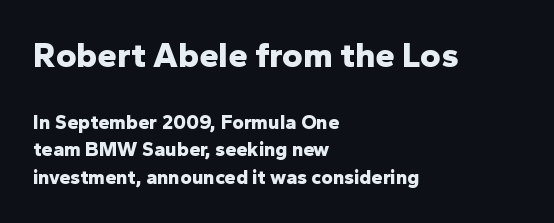
The rows are spaced the way most documents space them. Nobody touched the tracking dial on this one. Clear beneath every line of the passage. You'd pick this weight for a headline — it's a proper bold. Visually the block forms a straight wall on the left and a jagged coastline on the right. Which of the two is more prominent by size? The first, at the top.
